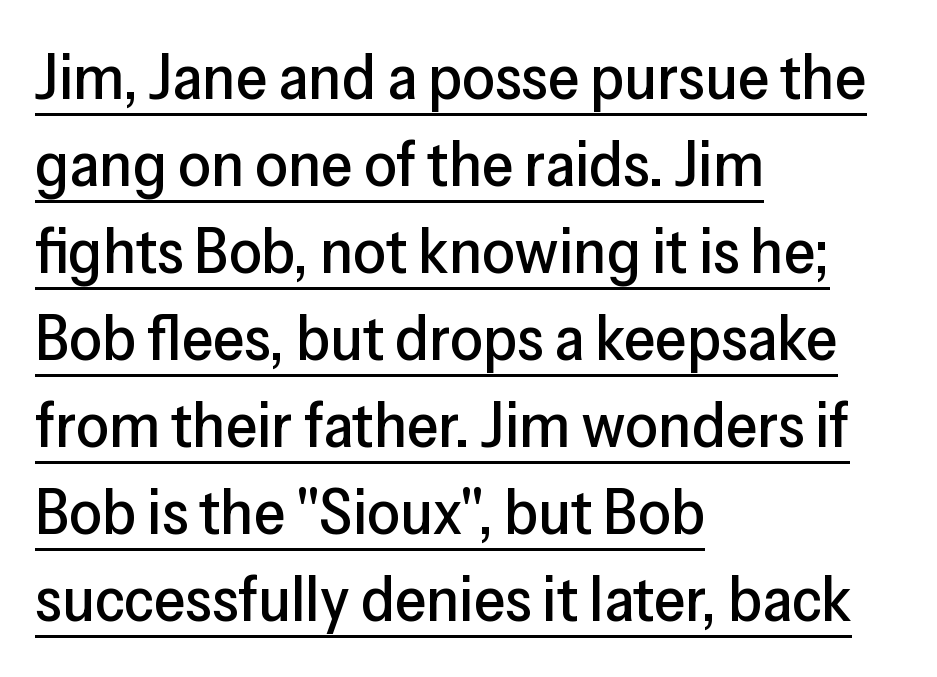
The image shows 64 px sans-serif type, upright; set left-aligned, normal line spacing (1.36x), normal letter spacing, underlined; low stroke contrast and a medium x-height.
